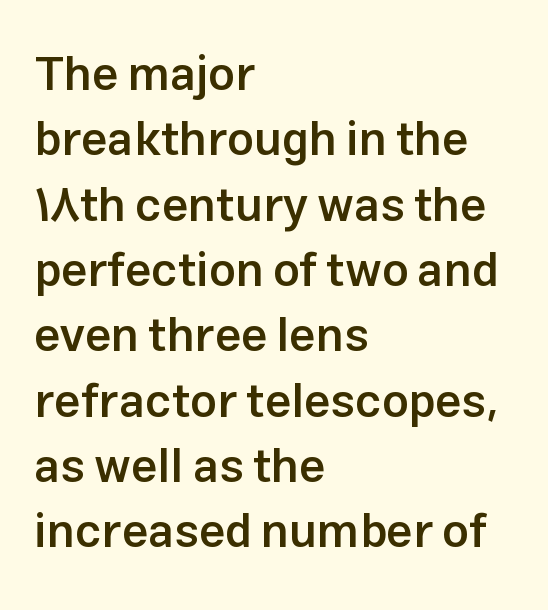
Q: Is the text bold? A: Semi-bold.
Q: Is the text italic (slanted)? A: No, it is upright.
Q: Is the typeface a serif or a sans-serif typeface? A: Sans-serif.
Q: Is the text underlined? A: No.
Q: How is the paragraph aligned? A: Left-aligned.
Q: Is the spacing between letters normal or unusually wide? A: Normal.
Q: Is the spacing between lines tight, normal or loose? A: Normal.
Q: Width (condensed, normal, or wide)? A: Normal.
Q: Stroke contrast? A: Low.
Q: x-height? A: Medium.
Q: Monospaced? A: No.
